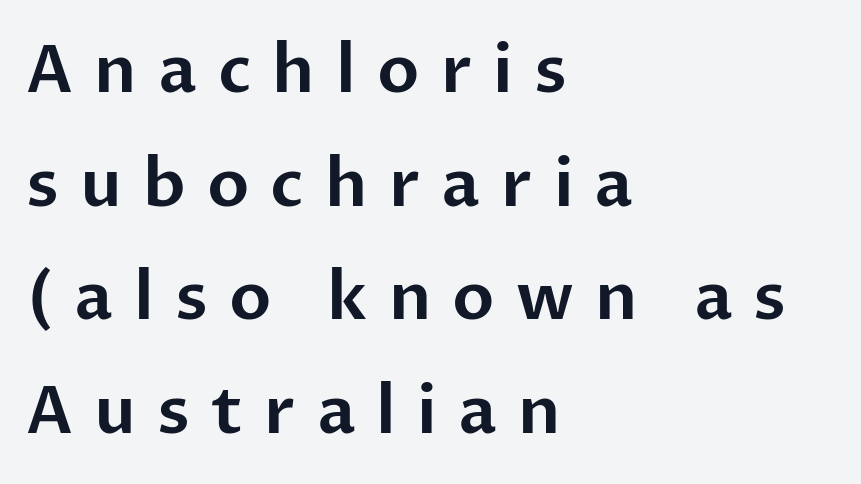
{"serif": "no", "italic": "no", "width": "normal", "stroke_contrast": "low", "x_height": "medium", "monospaced": "no", "underline": "no", "align": "left", "line_spacing_ratio": 1.72, "letter_spacing": "wide", "letter_spacing_em": 0.32, "glyph_px": 66}
